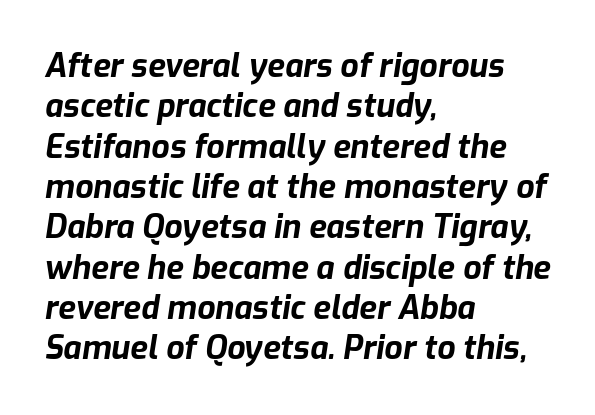
The image shows 32 px bold type, italic (leaning right); set left-aligned, normal line spacing (1.26x), normal letter spacing, not underlined; low stroke contrast and a medium x-height.
